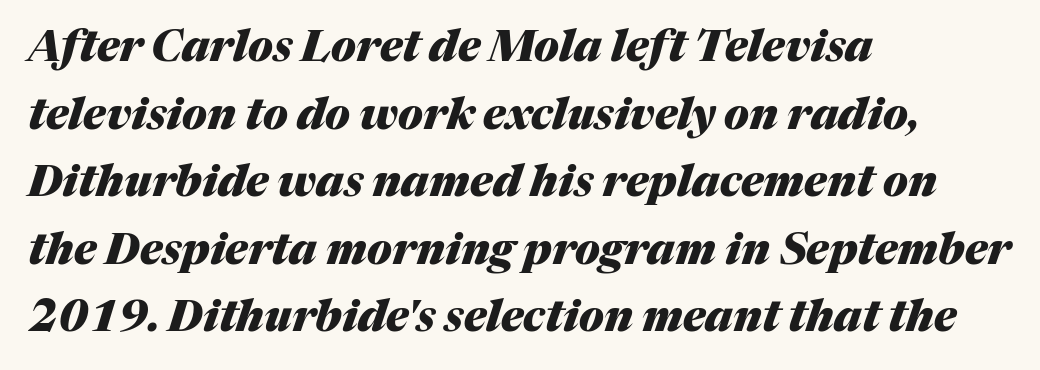
Q: Is the text bold? A: Yes.
Q: Is the text italic (slanted)? A: Yes, it leans right by about 17 degrees.
Q: Is the text underlined? A: No.
Q: How is the paragraph aligned? A: Left-aligned.
Q: Is the spacing between letters normal or unusually wide? A: Normal.
Q: Is the spacing between lines tight, normal or loose? A: Normal.
Q: Width (condensed, normal, or wide)? A: Normal.
Q: Stroke contrast? A: Medium.
Q: x-height? A: Medium.
Q: Monospaced? A: No.
